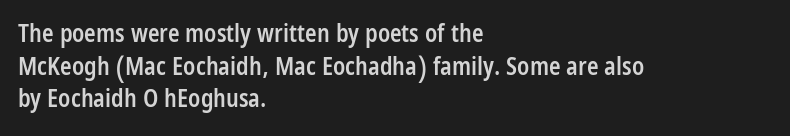
{"italic": "no", "bold": "semi", "underline": "no", "align": "left", "line_spacing": "normal", "line_spacing_ratio": 1.36, "letter_spacing": "normal", "letter_spacing_em": 0.0, "glyph_px": 24}
